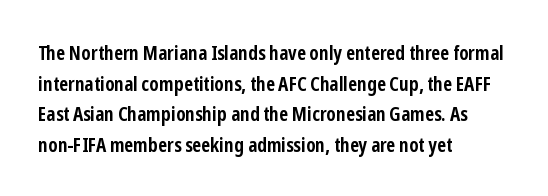
Underlining? Definitely not there. The paragraph has a hard left edge and a soft right edge. A typesetter would mark this as roman, not italic. What weight is shown? A full bold with thick strokes.
